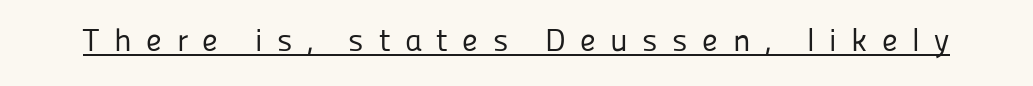
Q: Is the text bold? A: No.
Q: Is the text italic (slanted)? A: No, it is upright.
Q: Is the typeface a serif or a sans-serif typeface? A: Sans-serif.
Q: Is the text underlined? A: Yes.
Q: Is the spacing between letters normal or unusually wide? A: Unusually wide.
Q: Width (condensed, normal, or wide)? A: Normal.
Q: Stroke contrast? A: Low.
Q: x-height? A: Medium.
Q: Monospaced? A: No.
